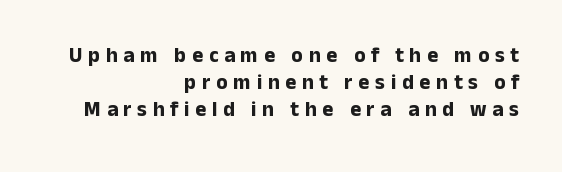
{"italic": "no", "bold": "yes", "underline": "no", "align": "right", "line_spacing": "normal", "line_spacing_ratio": 1.28, "letter_spacing": "wide", "letter_spacing_em": 0.27, "glyph_px": 21}
